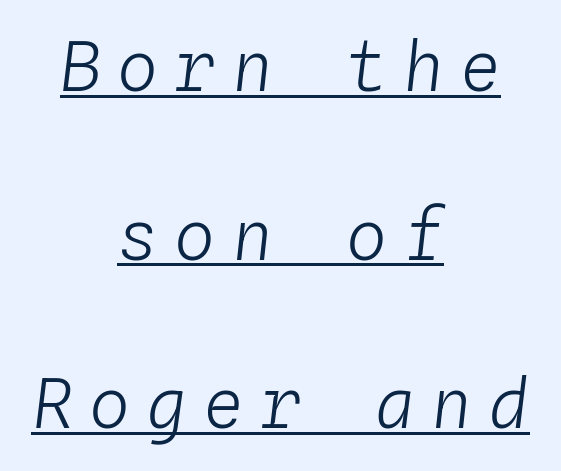
The image shows 68 px light type, italic (leaning right), monospaced; set centered, loose line spacing (2.48x), unusually wide letter spacing (+0.24 em), underlined; low stroke contrast and a medium x-height.
